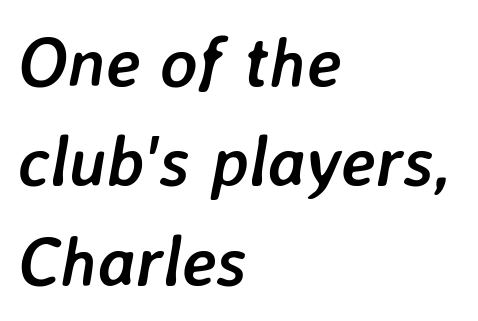
Q: Is the text bold? A: Yes.
Q: Is the text italic (slanted)? A: Yes, it leans right by about 7 degrees.
Q: Is the text underlined? A: No.
Q: How is the paragraph aligned? A: Left-aligned.
Q: Is the spacing between letters normal or unusually wide? A: Normal.
Q: Is the spacing between lines tight, normal or loose? A: Normal.
Q: Width (condensed, normal, or wide)? A: Normal.
Q: Stroke contrast? A: Low.
Q: x-height? A: Medium.
Q: Monospaced? A: No.
